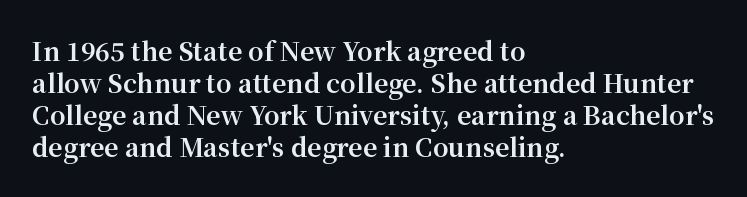
The typesetter chose a ragged-right arrangement here. The line texture is even and compact thanks to regular tracking. Summary of weight: heavy, a full bold. Vertically, the passage feels balanced, rows spaced as you'd expect. In terms of posture, this sample is upright.
